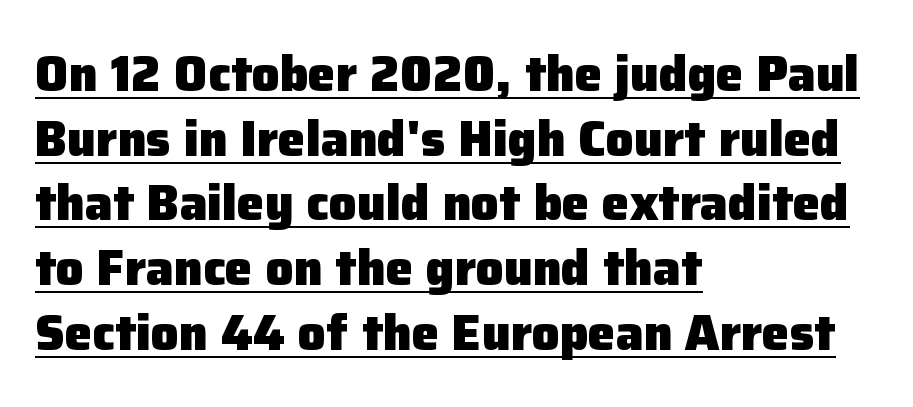
Q: Is the text bold? A: Yes.
Q: Is the text italic (slanted)? A: No, it is upright.
Q: Is the typeface a serif or a sans-serif typeface? A: Sans-serif.
Q: Is the text underlined? A: Yes.
Q: How is the paragraph aligned? A: Left-aligned.
Q: Is the spacing between letters normal or unusually wide? A: Normal.
Q: Is the spacing between lines tight, normal or loose? A: Normal.
Q: Width (condensed, normal, or wide)? A: Normal.
Q: Stroke contrast? A: Low.
Q: x-height? A: Medium.
Q: Monospaced? A: No.
